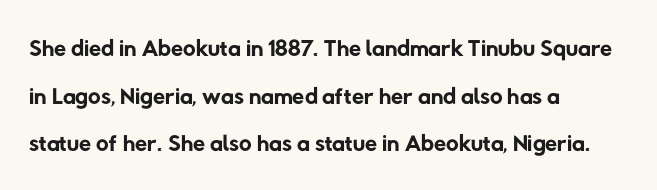
Q: Is the text bold? A: No.
Q: Is the typeface a serif or a sans-serif typeface? A: Sans-serif.
Q: Is the text underlined? A: No.
Q: How is the paragraph aligned? A: Left-aligned.
Q: Is the spacing between letters normal or unusually wide? A: Normal.
Q: Is the spacing between lines tight, normal or loose? A: Normal.
Q: Width (condensed, normal, or wide)? A: Normal.
Q: Stroke contrast? A: Low.
Q: x-height? A: Medium.
Q: Monospaced? A: No.
